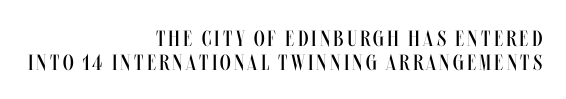
Q: Is the text bold? A: No.
Q: Is the text italic (slanted)? A: No, it is upright.
Q: Is the text underlined? A: No.
Q: How is the paragraph aligned? A: Right-aligned.
Q: Is the spacing between lines tight, normal or loose? A: Tight.
